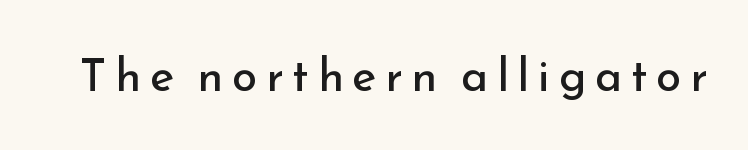
{"serif": "no", "italic": "no", "bold": "no", "weight": "regular", "width": "normal", "stroke_contrast": "low", "x_height": "small", "monospaced": "no", "underline": "no", "glyph_px": 46}
